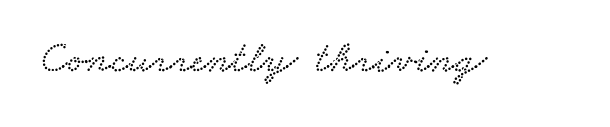
Q: Is the typeface a serif or a sans-serif typeface? A: Serif.
Q: Is the text underlined? A: No.
Q: Is the spacing between letters normal or unusually wide? A: Normal.
Q: Width (condensed, normal, or wide)? A: Wide.
Q: Stroke contrast? A: Low.
Q: x-height? A: Small.
Q: Monospaced? A: No.
